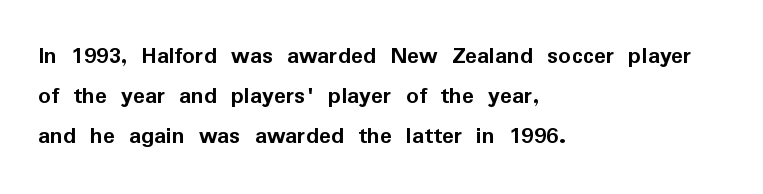
Q: Is the text bold? A: Yes.
Q: Is the text italic (slanted)? A: No, it is upright.
Q: Is the text underlined? A: No.
Q: How is the paragraph aligned? A: Left-aligned.
Q: Is the spacing between letters normal or unusually wide? A: Normal.
Q: Is the spacing between lines tight, normal or loose? A: Normal.
